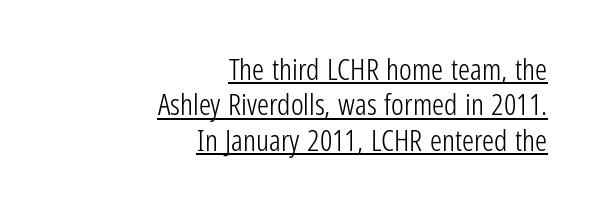
This sample has the flowing, uneven cadence of proportional lettering. The rendering keeps characters at their native spacing. To sum up the face: it is a sans, with no serifs. The letterforms sit at book weight or below. The type sits square on the baseline with zero lean.
